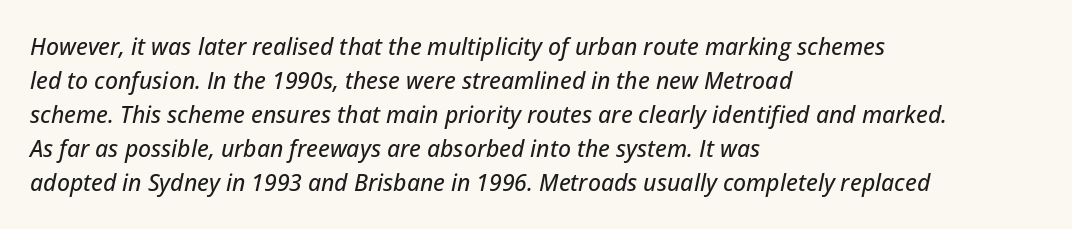
Q: Is the text italic (slanted)? A: Yes, it leans right by about 12 degrees.
Q: Is the text underlined? A: No.
Q: How is the paragraph aligned? A: Left-aligned.
Q: Is the spacing between letters normal or unusually wide? A: Normal.
Q: Is the spacing between lines tight, normal or loose? A: Normal.
